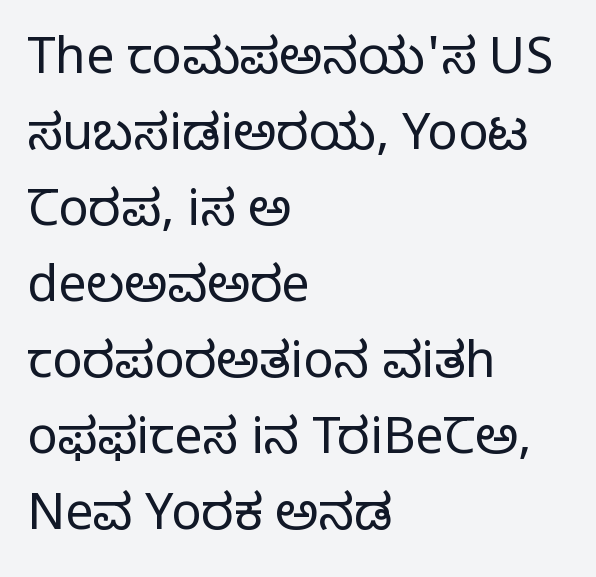
{"serif": "yes", "italic": "no", "bold": "no", "weight": "regular", "width": "normal", "stroke_contrast": "low", "x_height": "large", "monospaced": "no", "underline": "no", "align": "left", "line_spacing": "normal", "line_spacing_ratio": 1.52, "letter_spacing": "normal", "letter_spacing_em": 0.0, "glyph_px": 50}
